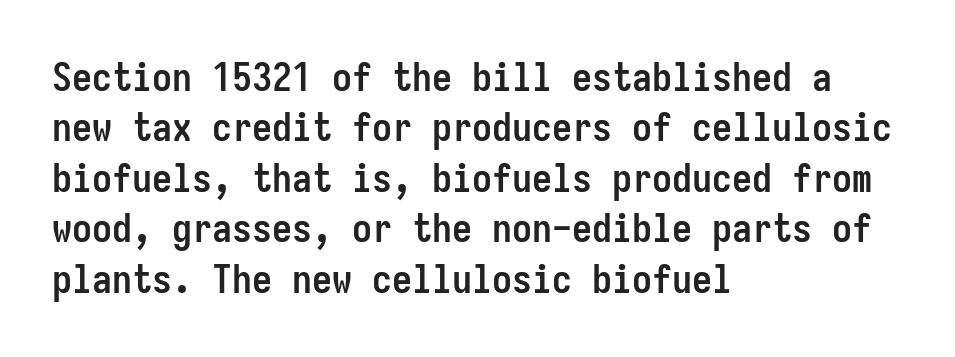
{"serif": "no", "italic": "no", "bold": "yes", "weight": "semibold", "width": "condensed", "stroke_contrast": "low", "x_height": "medium", "monospaced": "yes", "underline": "no", "align": "left", "line_spacing": "normal", "line_spacing_ratio": 1.26, "letter_spacing": "normal", "letter_spacing_em": 0.0, "glyph_px": 40}
